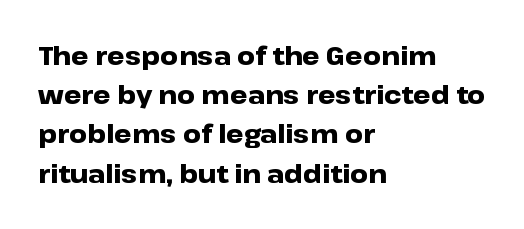
{"italic": "no", "bold": "yes", "underline": "no", "align": "left", "line_spacing": "normal", "line_spacing_ratio": 1.57, "letter_spacing": "normal", "letter_spacing_em": 0.0, "glyph_px": 25}
